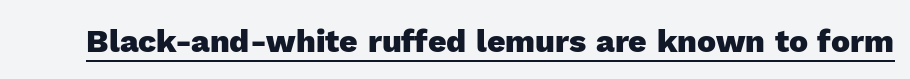
The designer went with a sans here, leaving each stem footless. Think of a printed novel: that variable character pitch is what you see here. Look at the stroke-to-counter ratio: heavy, a bold. Underline: present.
